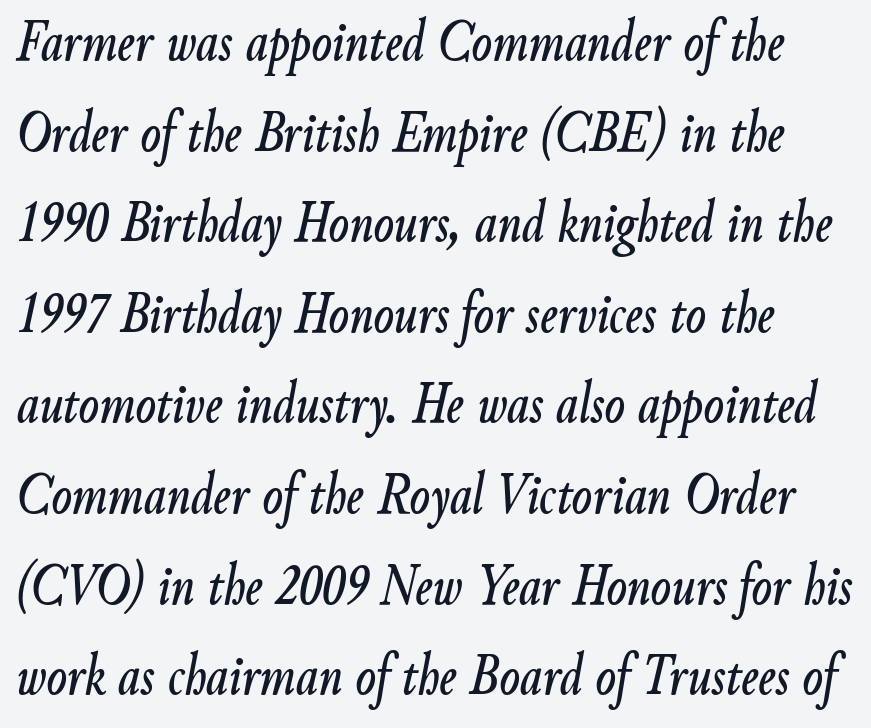
{"italic": "yes", "lean": "right", "slant_degrees": 9, "width": "condensed", "stroke_contrast": "low", "x_height": "small", "monospaced": "no", "underline": "no", "line_spacing": "normal", "line_spacing_ratio": 1.51, "letter_spacing": "normal", "letter_spacing_em": 0.0, "glyph_px": 60}
